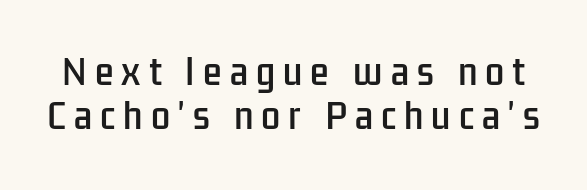
{"serif": "no", "italic": "no", "width": "condensed", "stroke_contrast": "low", "x_height": "medium", "monospaced": "no", "underline": "no", "line_spacing": "normal", "line_spacing_ratio": 1.3, "letter_spacing": "wide", "letter_spacing_em": 0.24, "glyph_px": 34}
